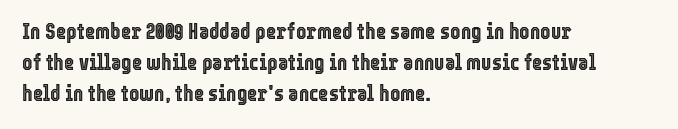
Q: Is the text italic (slanted)? A: No, it is upright.
Q: Is the text underlined? A: No.
Q: How is the paragraph aligned? A: Left-aligned.
Q: Is the spacing between letters normal or unusually wide? A: Normal.
Q: Is the spacing between lines tight, normal or loose? A: Normal.
